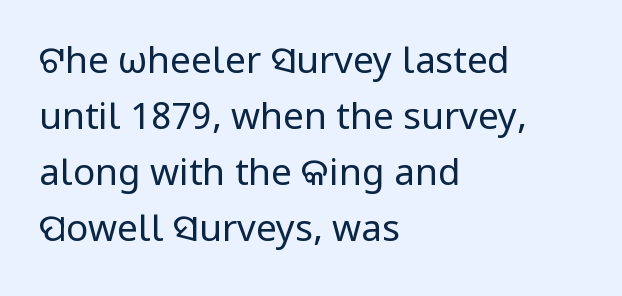
Q: Is the text bold? A: No.
Q: Is the text italic (slanted)? A: No, it is upright.
Q: Is the typeface a serif or a sans-serif typeface? A: Sans-serif.
Q: Is the text underlined? A: No.
Q: How is the paragraph aligned? A: Left-aligned.
Q: Is the spacing between letters normal or unusually wide? A: Normal.
Q: Is the spacing between lines tight, normal or loose? A: Normal.
Q: Width (condensed, normal, or wide)? A: Normal.
Q: Stroke contrast? A: Low.
Q: x-height? A: Medium.
Q: Monospaced? A: No.
